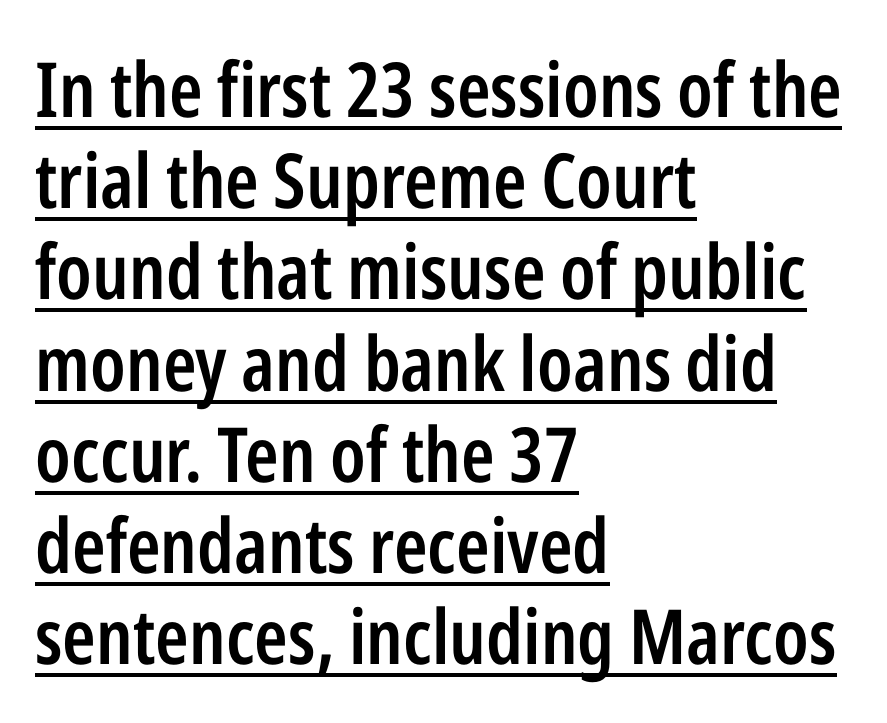
Q: Is the text bold? A: Semi-bold.
Q: Is the text italic (slanted)? A: No, it is upright.
Q: Is the typeface a serif or a sans-serif typeface? A: Sans-serif.
Q: Is the text underlined? A: Yes.
Q: How is the paragraph aligned? A: Left-aligned.
Q: Is the spacing between letters normal or unusually wide? A: Normal.
Q: Width (condensed, normal, or wide)? A: Condensed.
Q: Stroke contrast? A: Low.
Q: x-height? A: Medium.
Q: Monospaced? A: No.
